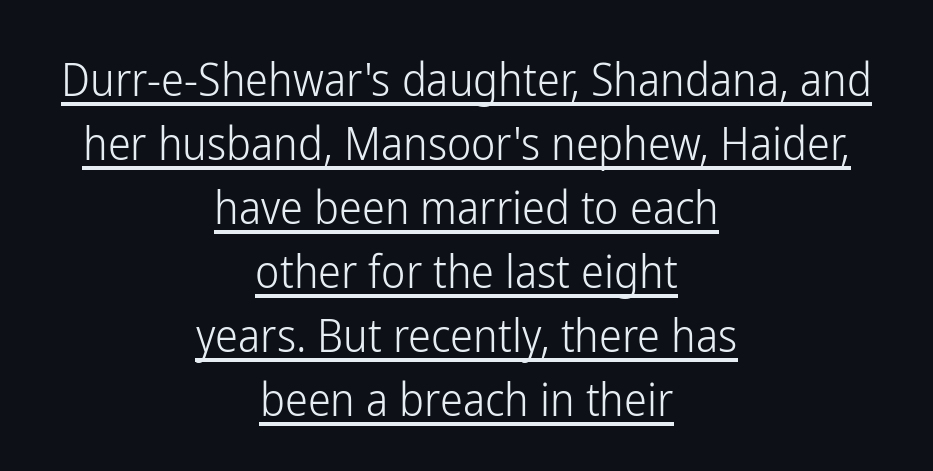
Q: Is the text bold? A: No.
Q: Is the text italic (slanted)? A: No, it is upright.
Q: Is the typeface a serif or a sans-serif typeface? A: Sans-serif.
Q: Is the text underlined? A: Yes.
Q: How is the paragraph aligned? A: Centered.
Q: Is the spacing between letters normal or unusually wide? A: Normal.
Q: Is the spacing between lines tight, normal or loose? A: Normal.
Q: Width (condensed, normal, or wide)? A: Condensed.
Q: Stroke contrast? A: Low.
Q: x-height? A: Medium.
Q: Monospaced? A: No.
